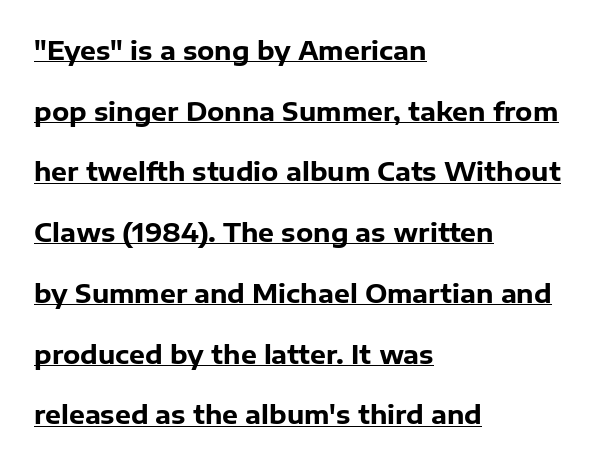
One glance says open: line gaps are wider than usual. In terms of letterspacing, this is plain default setting. Bold? Absolutely — the strokes are thick and heavy. The rendering anchors every line to the left-hand side.
